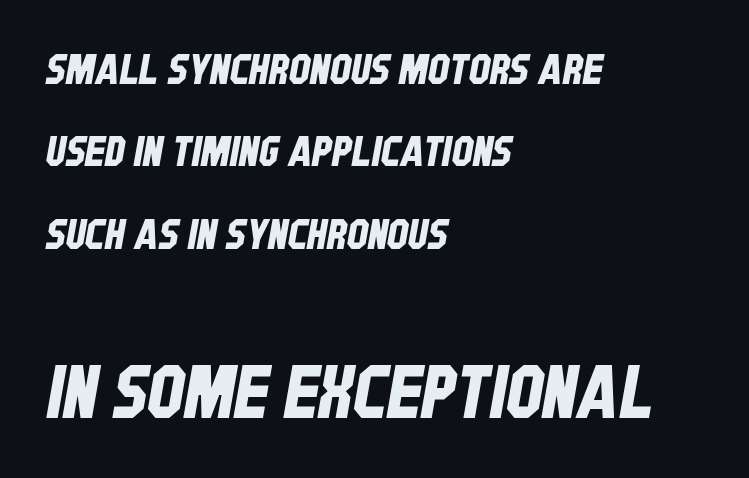
The image shows 73 px condensed sans-serif type; set left-aligned, loose line spacing (1.96x), normal letter spacing, not underlined; the second (bottom) block is 1.74x larger; low stroke contrast and a large x-height.
